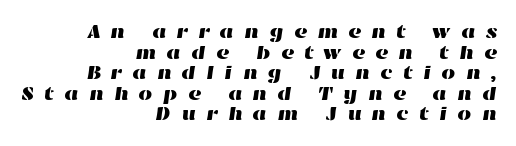
Descender tails drop into unmarked territory. Does extra space separate the letters? Yes, quite a lot of it. The lines are quadded right. Does the leading feel generous? Not at all — it's pinched.
